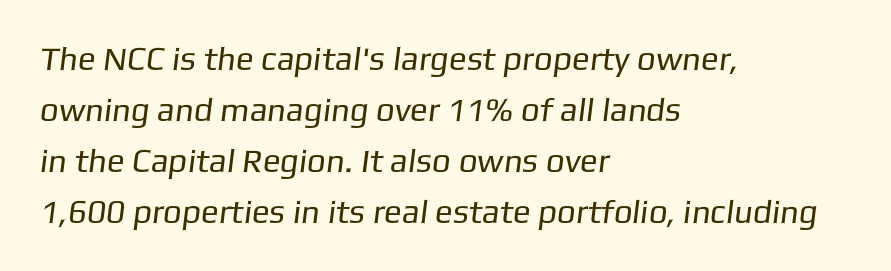
Q: Is the text bold? A: No.
Q: Is the typeface a serif or a sans-serif typeface? A: Sans-serif.
Q: Is the text underlined? A: No.
Q: How is the paragraph aligned? A: Left-aligned.
Q: Is the spacing between letters normal or unusually wide? A: Normal.
Q: Is the spacing between lines tight, normal or loose? A: Normal.
Q: Width (condensed, normal, or wide)? A: Normal.
Q: Stroke contrast? A: Low.
Q: x-height? A: Medium.
Q: Monospaced? A: No.
